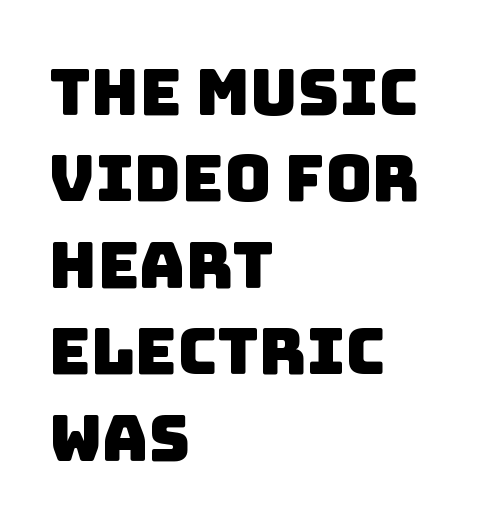
{"serif": "no", "width": "normal", "stroke_contrast": "low", "x_height": "large", "monospaced": "no", "underline": "no", "align": "left", "line_spacing": "normal", "line_spacing_ratio": 1.35, "letter_spacing": "normal", "letter_spacing_em": 0.0, "glyph_px": 64}
